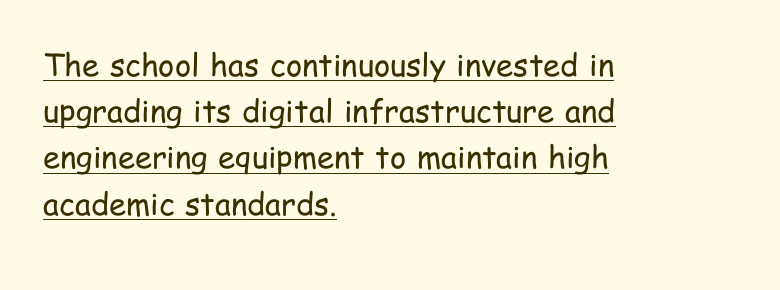
Q: Is the text bold? A: No.
Q: Is the text italic (slanted)? A: No, it is upright.
Q: Is the typeface a serif or a sans-serif typeface? A: Sans-serif.
Q: Is the text underlined? A: Yes.
Q: How is the paragraph aligned? A: Left-aligned.
Q: Is the spacing between letters normal or unusually wide? A: Normal.
Q: Is the spacing between lines tight, normal or loose? A: Normal.
Q: Width (condensed, normal, or wide)? A: Condensed.
Q: Stroke contrast? A: Low.
Q: x-height? A: Medium.
Q: Monospaced? A: No.
